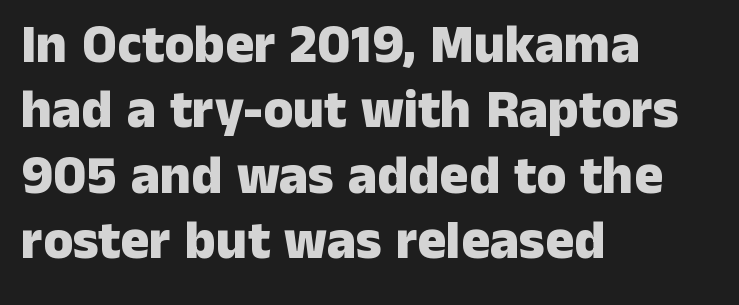
Q: Is the text bold? A: Yes.
Q: Is the text italic (slanted)? A: No, it is upright.
Q: Is the typeface a serif or a sans-serif typeface? A: Sans-serif.
Q: Is the text underlined? A: No.
Q: How is the paragraph aligned? A: Left-aligned.
Q: Is the spacing between letters normal or unusually wide? A: Normal.
Q: Width (condensed, normal, or wide)? A: Normal.
Q: Stroke contrast? A: Low.
Q: x-height? A: Medium.
Q: Monospaced? A: No.
